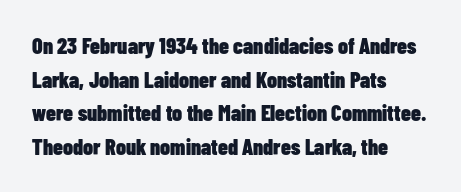
This sample is left-justified, so line endings fall wherever the words run out. Ascenders rise straight up at ninety degrees. Notice how descenders clear the ascenders below comfortably — that's standard leading. Is the type bold? Yes — the strokes are clearly thick and heavy.
